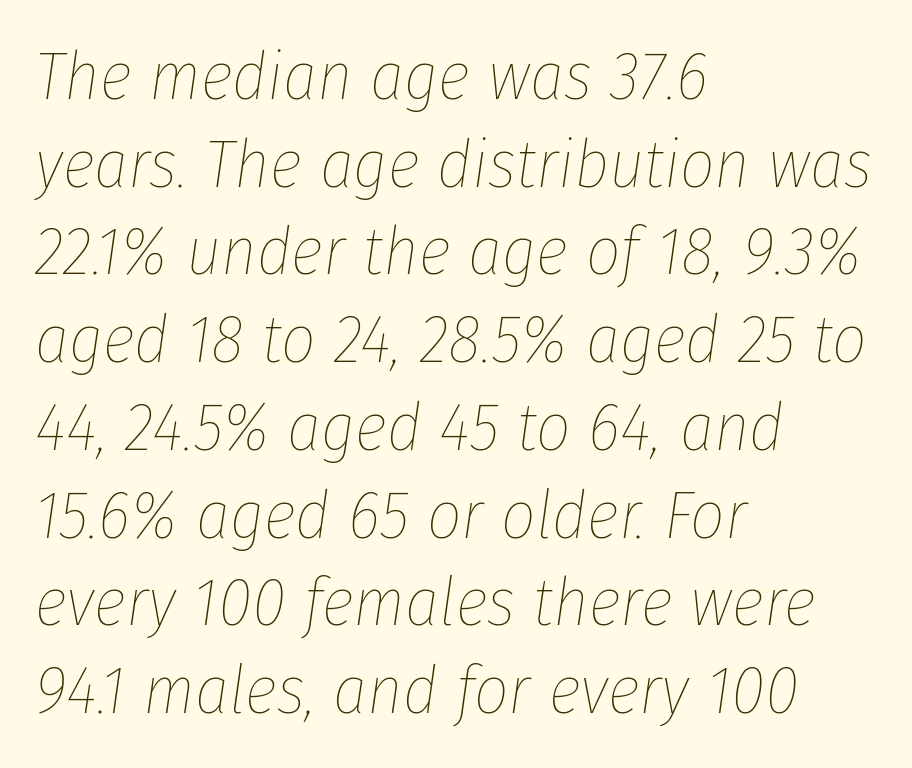
{"italic": "yes", "lean": "right", "slant_degrees": 8, "bold": "no", "weight": "thin", "width": "condensed", "stroke_contrast": "low", "x_height": "medium", "monospaced": "no", "underline": "no", "align": "left", "line_spacing": "normal", "line_spacing_ratio": 1.29, "letter_spacing": "normal", "letter_spacing_em": 0.0, "glyph_px": 68}
